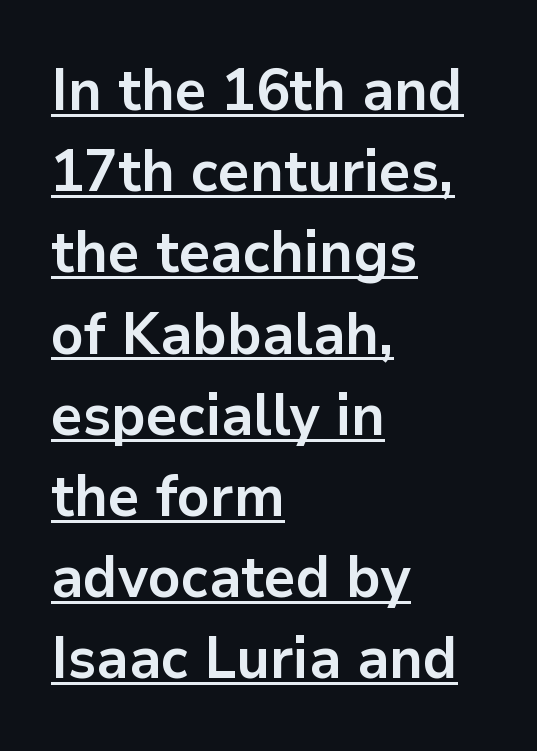
Style check: upright. Each line starts at the same left margin while the right side varies. Serif or sans? Sans — the stroke terminals are bare. Summary of weight: heavy, a full bold. The block of text has a typical density, with ordinary space between rows. Like a heading marked for emphasis, these lines bear an underscore.
